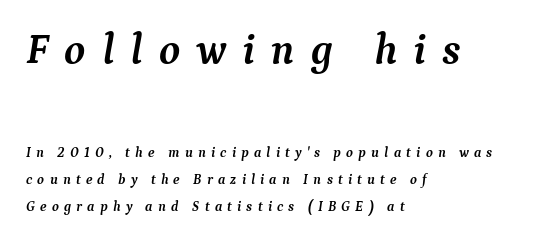
{"serif": "yes", "italic": "yes", "lean": "right", "slant_degrees": 9, "bold": "yes", "weight": "semibold", "width": "normal", "stroke_contrast": "medium", "x_height": "medium", "monospaced": "no", "underline": "no", "align": "left", "line_spacing": "loose", "line_spacing_ratio": 1.94, "letter_spacing": "wide", "letter_spacing_em": 0.37, "larger_block": "first", "size_ratio": 3.07, "glyph_px": 43}
